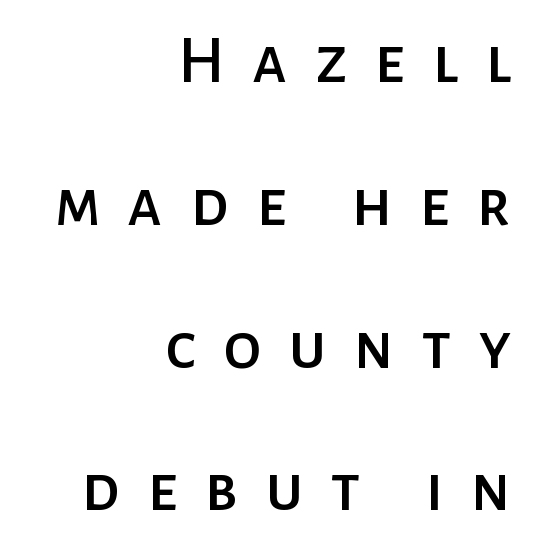
Q: Is the text italic (slanted)? A: No, it is upright.
Q: Is the typeface a serif or a sans-serif typeface? A: Sans-serif.
Q: Is the text underlined? A: No.
Q: How is the paragraph aligned? A: Right-aligned.
Q: Is the spacing between letters normal or unusually wide? A: Unusually wide.
Q: Is the spacing between lines tight, normal or loose? A: Loose.
Q: Width (condensed, normal, or wide)? A: Normal.
Q: Stroke contrast? A: Low.
Q: x-height? A: Medium.
Q: Monospaced? A: No.
